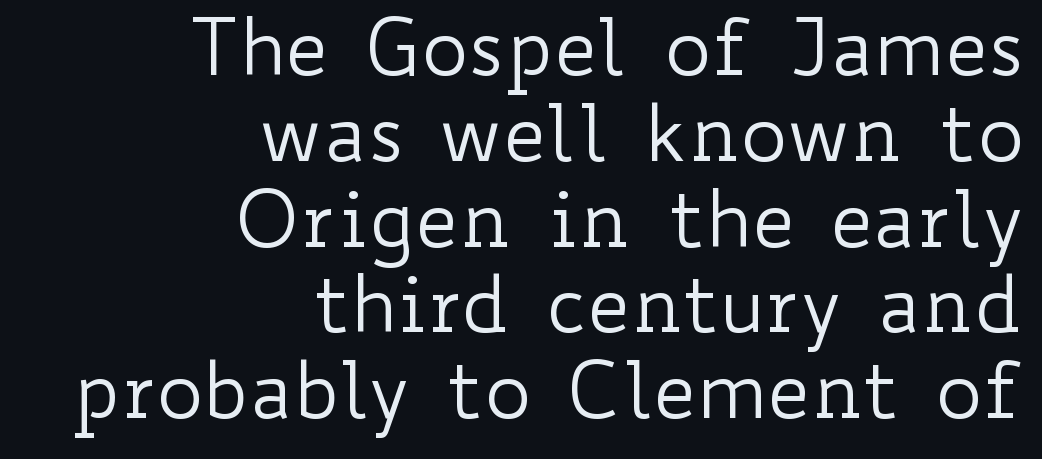
The image shows 78 px regular-weight, wide type, upright; set right-aligned, tight line spacing (1.1x), normal letter spacing, not underlined; low stroke contrast and a small x-height.
